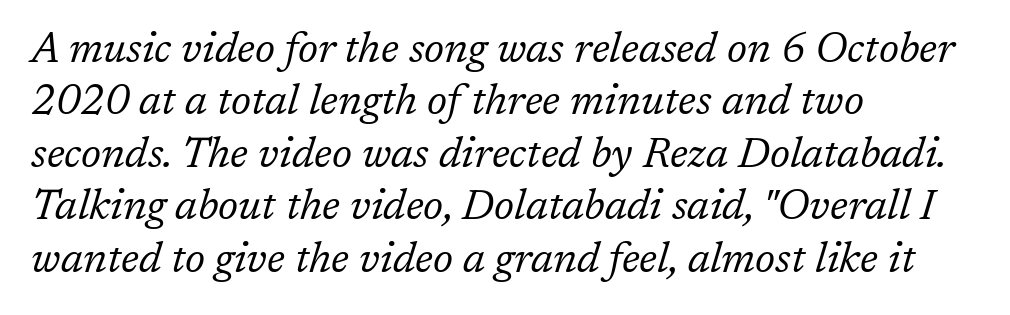
{"serif": "yes", "italic": "yes", "lean": "right", "slant_degrees": 17, "bold": "no", "weight": "regular", "width": "normal", "stroke_contrast": "low", "x_height": "medium", "monospaced": "no", "underline": "no", "align": "left", "line_spacing": "normal", "line_spacing_ratio": 1.25, "letter_spacing": "normal", "letter_spacing_em": 0.0, "glyph_px": 42}
